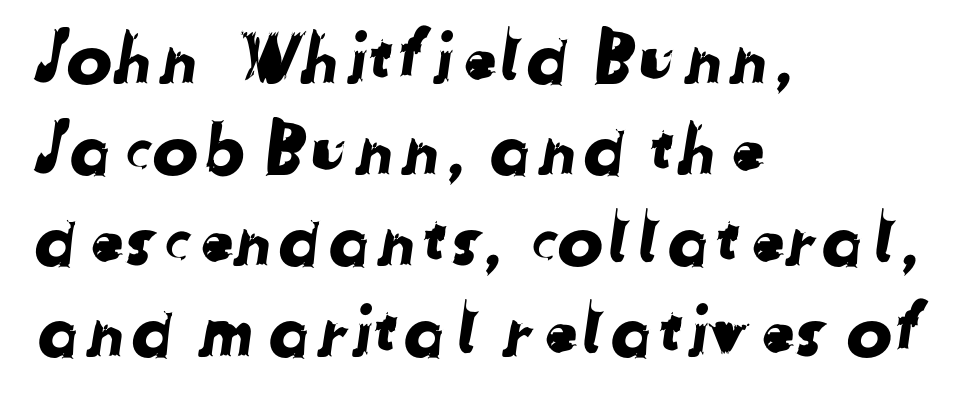
{"serif": "no", "width": "normal", "stroke_contrast": "low", "x_height": "medium", "monospaced": "no", "underline": "no", "align": "left", "line_spacing": "normal", "line_spacing_ratio": 1.32, "letter_spacing": "normal", "letter_spacing_em": 0.0, "glyph_px": 69}
